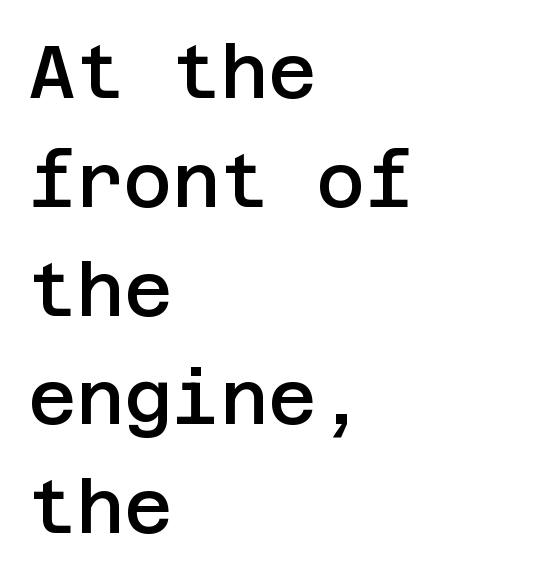
In terms of letterspacing, this is plain default setting. Normally led — the rows are evenly, conventionally spaced. Which margin do the lines hug? The left one — the right edge is uneven. Weight check: semibold — heavier than regular, not quite bold. Unlike italic type, these characters show no tilt at all. Are there feet on the stems? There aren't — it's a sans.
